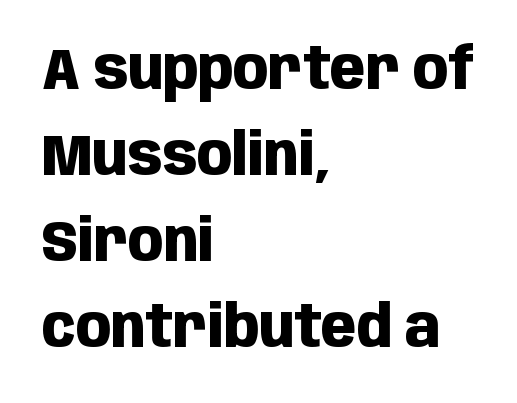
The image shows 58 px heavy, condensed sans-serif type, upright; set left-aligned, normal line spacing (1.48x), normal letter spacing, not underlined; low stroke contrast and a large x-height.
